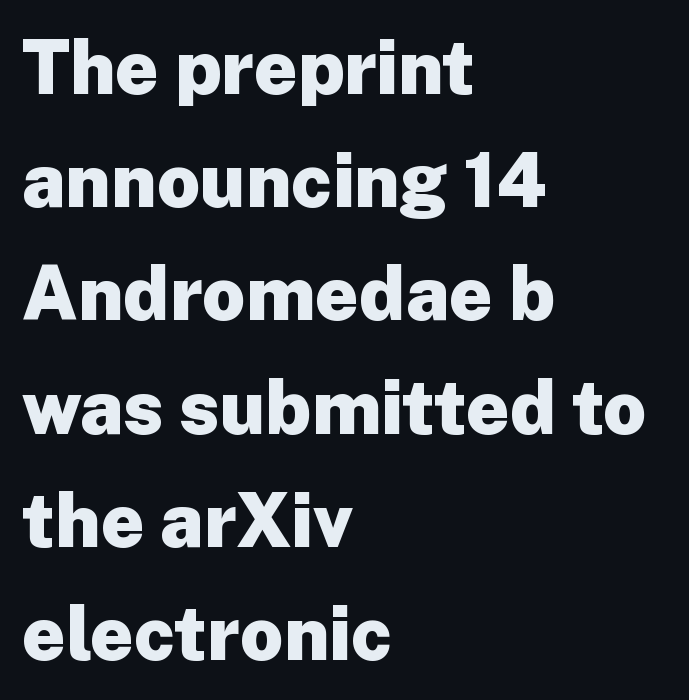
Set as a true bold cut, around the 700 mark. Think of a printed novel: that variable character pitch is what you see here. These lines are composed in type without serifs. In terms of leading, this rendering sits right in the middle.
